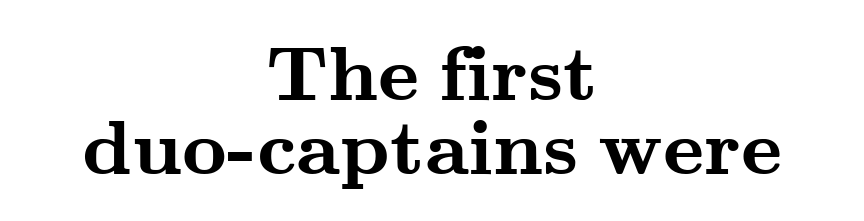
Q: Is the text bold? A: Yes.
Q: Is the text italic (slanted)? A: No, it is upright.
Q: Is the typeface a serif or a sans-serif typeface? A: Serif.
Q: Is the text underlined? A: No.
Q: How is the paragraph aligned? A: Centered.
Q: Is the spacing between letters normal or unusually wide? A: Normal.
Q: Is the spacing between lines tight, normal or loose? A: Tight.
Q: Width (condensed, normal, or wide)? A: Wide.
Q: Stroke contrast? A: Medium.
Q: x-height? A: Small.
Q: Monospaced? A: No.
